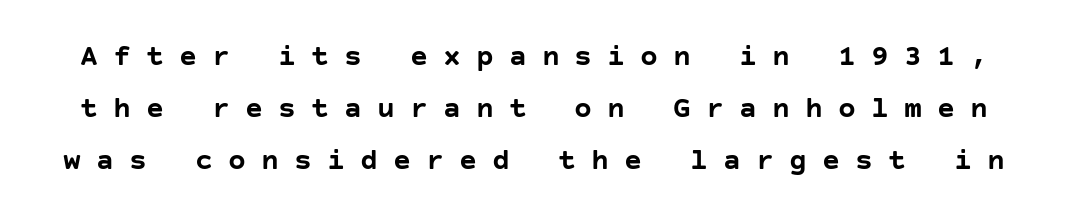
The horizontal fit of the characters is loose and conspicuously gappy. The specimen omits any rule beneath the text block's lines. These lines are composed in type without serifs. Thick stems and heavy bowls — unmistakably bold. When letters stand straight like this, we call the style roman or upright.
